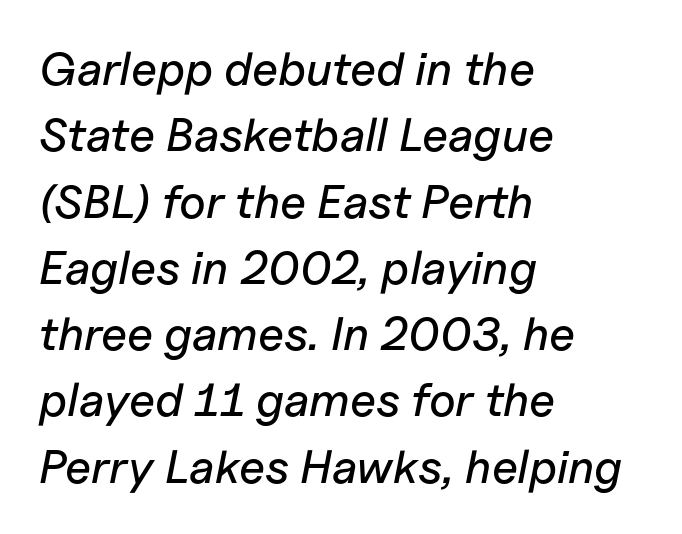
{"italic": "yes", "lean": "right", "slant_degrees": 11, "width": "normal", "stroke_contrast": "low", "x_height": "medium", "monospaced": "no", "underline": "no", "align": "left", "line_spacing": "normal", "line_spacing_ratio": 1.41, "letter_spacing": "normal", "letter_spacing_em": 0.0, "glyph_px": 47}
